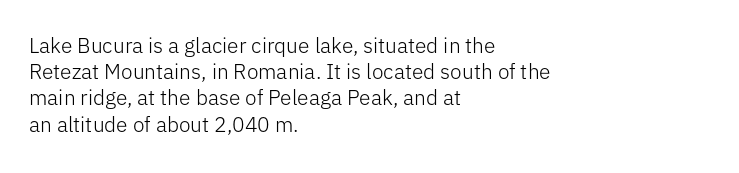
Q: Is the text bold? A: No.
Q: Is the text italic (slanted)? A: No, it is upright.
Q: Is the text underlined? A: No.
Q: How is the paragraph aligned? A: Left-aligned.
Q: Is the spacing between letters normal or unusually wide? A: Normal.
Q: Is the spacing between lines tight, normal or loose? A: Normal.
